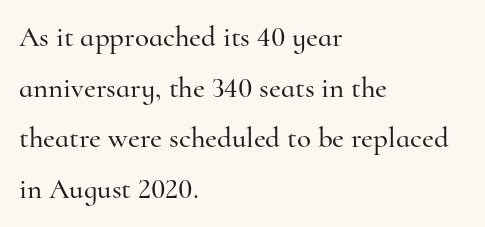
Q: Is the text italic (slanted)? A: No, it is upright.
Q: Is the typeface a serif or a sans-serif typeface? A: Serif.
Q: Is the text underlined? A: No.
Q: How is the paragraph aligned? A: Left-aligned.
Q: Is the spacing between letters normal or unusually wide? A: Normal.
Q: Width (condensed, normal, or wide)? A: Normal.
Q: Stroke contrast? A: High.
Q: x-height? A: Small.
Q: Monospaced? A: No.
